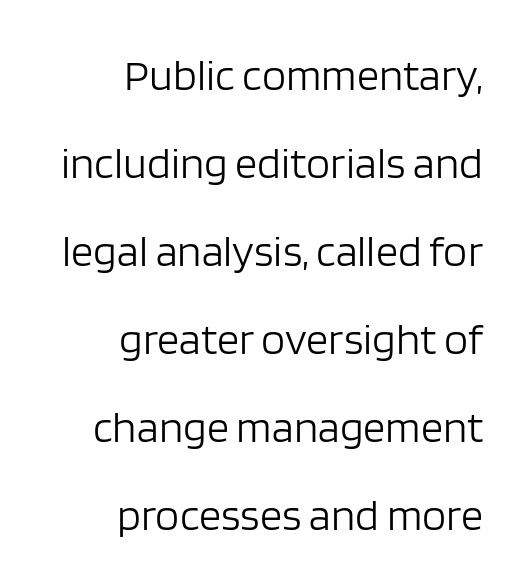
The image shows 44 px light sans-serif type, upright; set right-aligned, loose line spacing (2.0x), normal letter spacing, not underlined; low stroke contrast and a large x-height.
